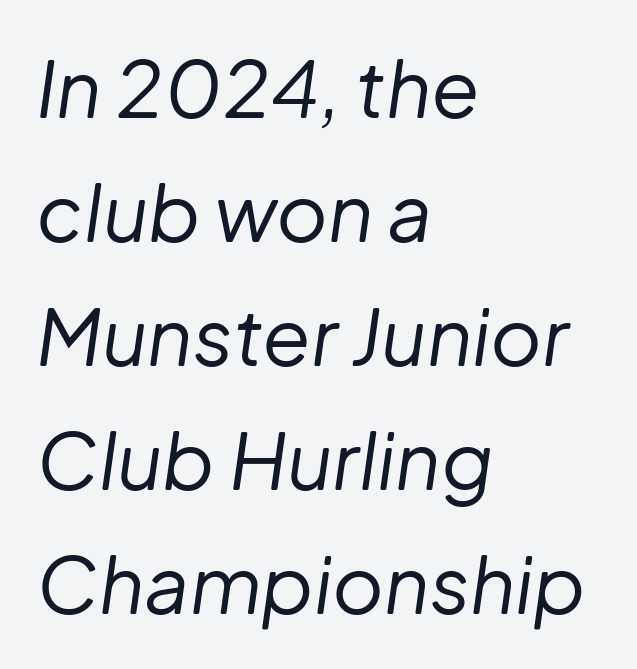
Varying glyph widths throughout — classic text-font behaviour. This rendering leaves character spacing at its baseline value. How would I describe the line gaps? Plain and ordinary. Stems here are at most as thick as an everyday book face. These lines are set flush left with a ragged right edge.
